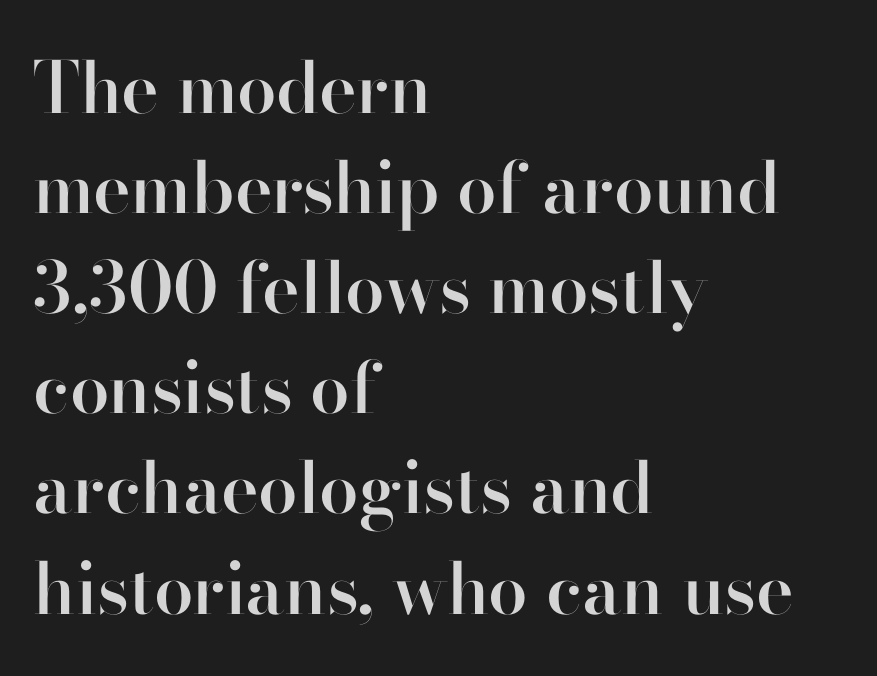
The image shows 71 px semibold sans-serif type, upright; set left-aligned, normal line spacing (1.41x), normal letter spacing, not underlined; high stroke contrast and a small x-height.
